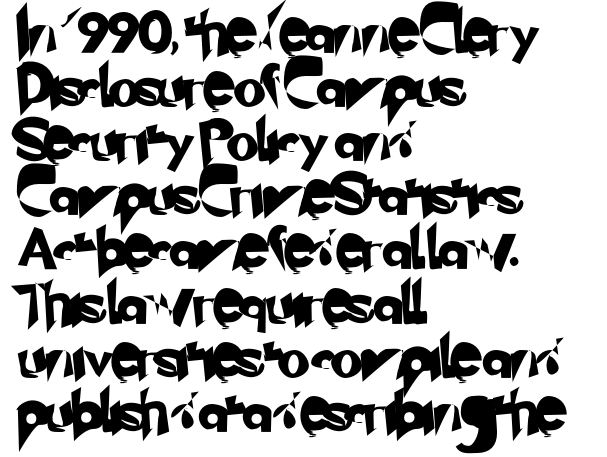
Short note: letters normally spaced. Each line starts at the same left margin while the right side varies. Evenly set lines give the paragraph a standard silhouette. The rendering uses natural spacing where letterforms have individual widths. Are there feet on the stems? There aren't — it's a sans.
